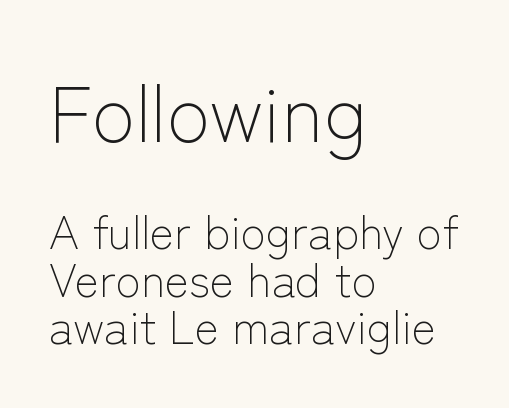
Glance below the letters and you will spot only blank space. The axis of the letterforms is exactly vertical. A typesetter would label this face a sans. Reading down the column, the eye jumps only a short way to each next line.
